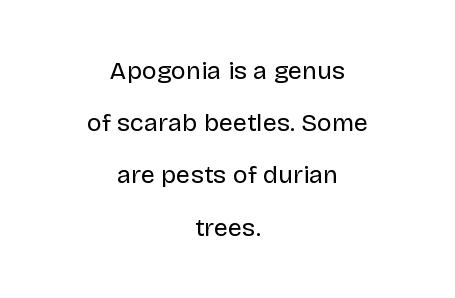
The face used here is rendered with its standard letterfit. Caption: multi-line text, centered on the measure. The vertical gap from one line to the next is large. The specimen omits any rule beneath the text block's lines. Think standard paragraph weight, or any step lighter than that.
